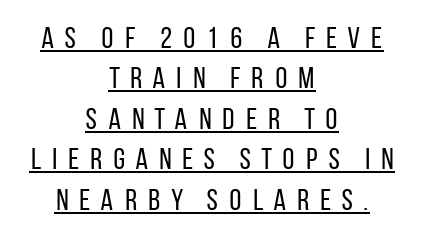
{"serif": "no", "italic": "no", "bold": "no", "weight": "regular", "width": "condensed", "stroke_contrast": "low", "x_height": "large", "monospaced": "no", "underline": "yes", "align": "center", "line_spacing": "normal", "line_spacing_ratio": 1.35, "letter_spacing": "wide", "letter_spacing_em": 0.31, "glyph_px": 30}
